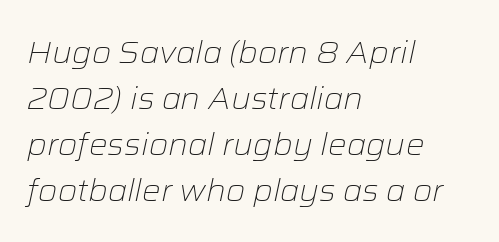
Q: Is the text bold? A: No.
Q: Is the text italic (slanted)? A: Yes, it leans right by about 12 degrees.
Q: Is the text underlined? A: No.
Q: How is the paragraph aligned? A: Left-aligned.
Q: Is the spacing between letters normal or unusually wide? A: Normal.
Q: Is the spacing between lines tight, normal or loose? A: Normal.
Q: Width (condensed, normal, or wide)? A: Normal.
Q: Stroke contrast? A: Low.
Q: x-height? A: Medium.
Q: Monospaced? A: No.
